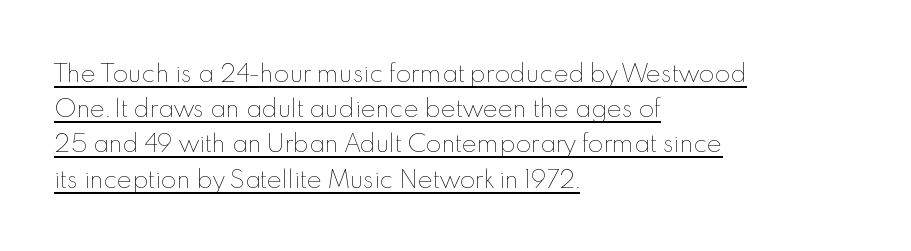
The image shows 23 px text type, upright; set left-aligned, normal line spacing (1.53x), normal letter spacing, underlined.
